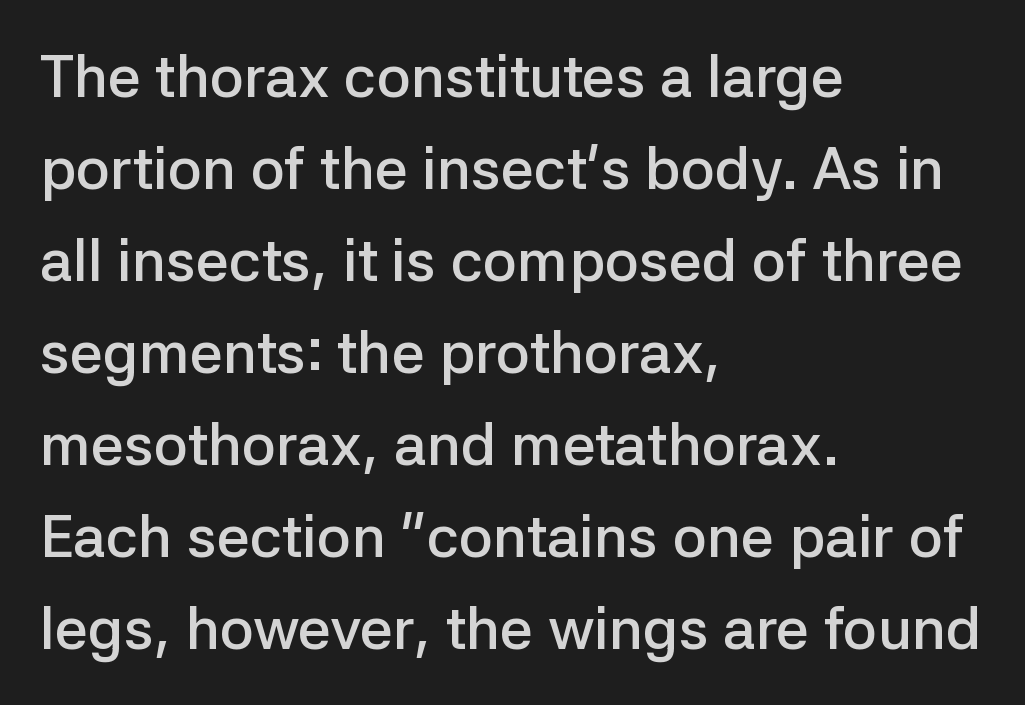
Q: Is the text bold? A: Semi-bold.
Q: Is the text italic (slanted)? A: No, it is upright.
Q: Is the typeface a serif or a sans-serif typeface? A: Sans-serif.
Q: Is the text underlined? A: No.
Q: How is the paragraph aligned? A: Left-aligned.
Q: Is the spacing between letters normal or unusually wide? A: Normal.
Q: Is the spacing between lines tight, normal or loose? A: Normal.
Q: Width (condensed, normal, or wide)? A: Normal.
Q: Stroke contrast? A: Low.
Q: x-height? A: Medium.
Q: Monospaced? A: No.
